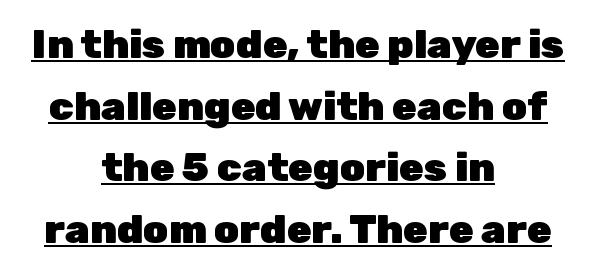
{"serif": "no", "italic": "no", "bold": "yes", "weight": "heavy", "width": "normal", "stroke_contrast": "low", "x_height": "medium", "monospaced": "no", "underline": "yes", "align": "center", "line_spacing": "normal", "line_spacing_ratio": 1.54, "letter_spacing": "normal", "letter_spacing_em": 0.0, "glyph_px": 40}
